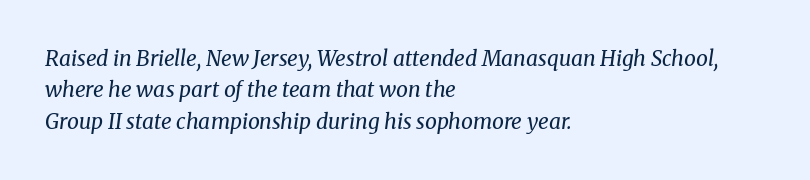
{"italic": "yes", "lean": "right", "slant_degrees": 8, "bold": "no", "underline": "no", "align": "left", "line_spacing": "normal", "line_spacing_ratio": 1.49, "letter_spacing": "normal", "letter_spacing_em": 0.0, "glyph_px": 21}
